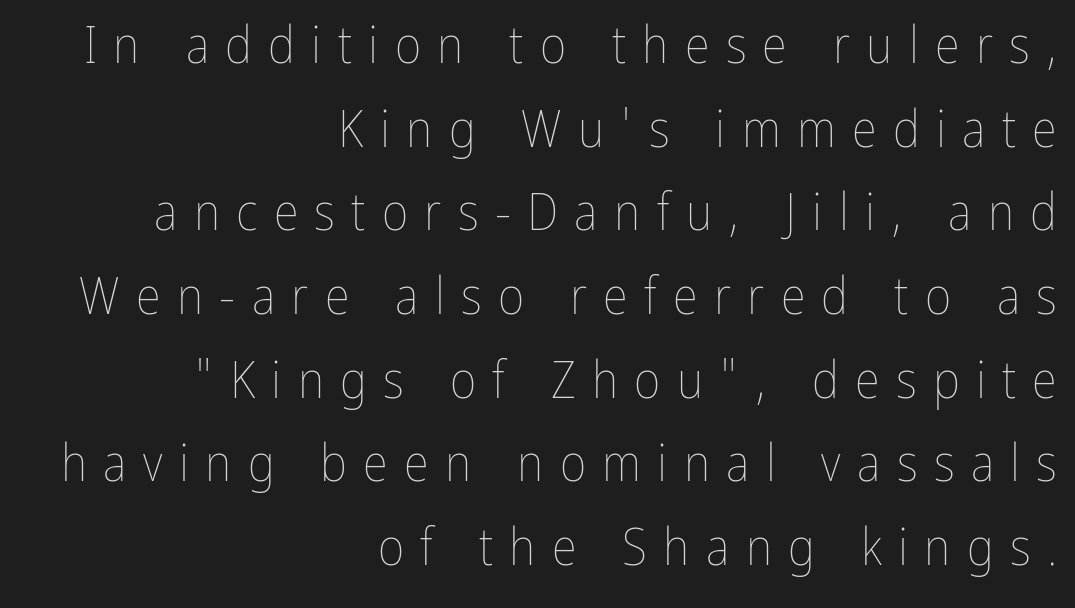
{"italic": "no", "bold": "no", "weight": "thin", "width": "condensed", "stroke_contrast": "low", "x_height": "medium", "monospaced": "no", "underline": "no", "align": "right", "line_spacing": "normal", "line_spacing_ratio": 1.64, "letter_spacing": "wide", "letter_spacing_em": 0.32, "glyph_px": 51}
